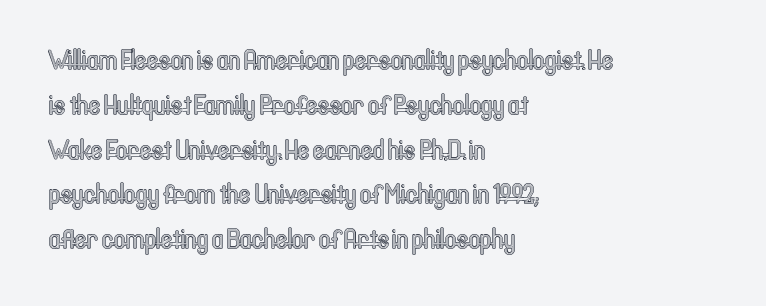
{"italic": "no", "width": "condensed", "x_height": "medium", "monospaced": "no", "underline": "no", "align": "left", "line_spacing": "normal", "line_spacing_ratio": 1.6, "letter_spacing": "normal", "letter_spacing_em": 0.0, "glyph_px": 28}
